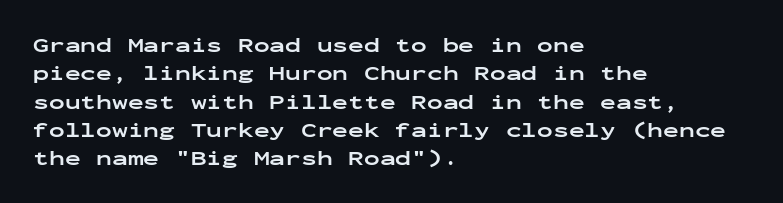
The lines in this sample share a left origin and differ only in where they stop. The block of text has a typical density, with ordinary space between rows. Posture: upright roman. The characters look thick and weighty, a clear bold. Letters rest on an invisible, unmarked baseline. There is no visible air inserted between adjacent glyphs.
